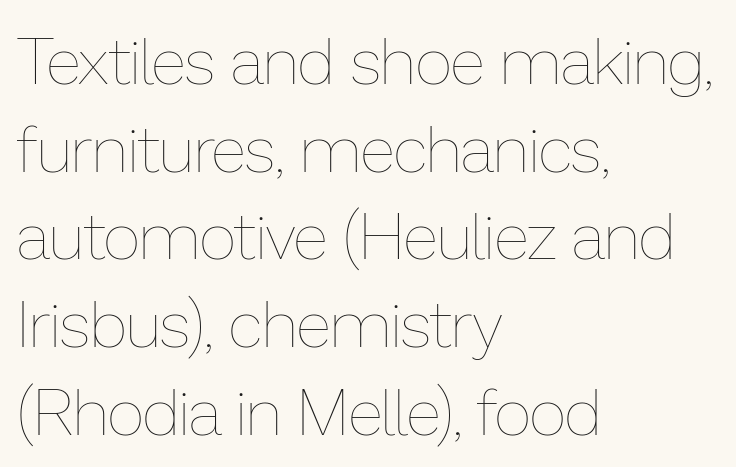
Letter spacing: default. The passage shown is not bold in any degree. The typography opts for an upright posture over an oblique one. The specimen omits any rule beneath the text block's lines. Regular leading. If you drew a ruler down the left edge, every line would touch it.
